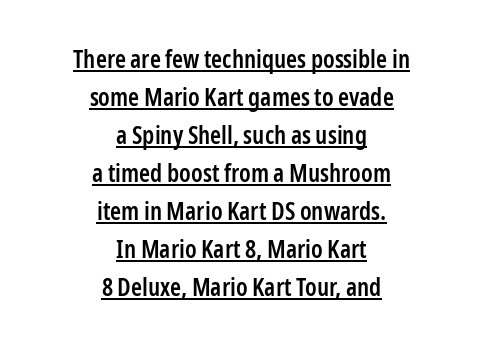
{"italic": "no", "bold": "semi", "underline": "yes", "align": "center", "line_spacing": "normal", "line_spacing_ratio": 1.52, "letter_spacing": "normal", "letter_spacing_em": 0.0, "glyph_px": 25}
